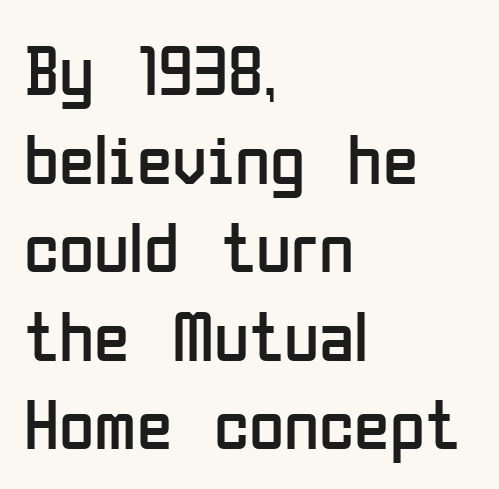
Spacing between characters is what you'd get straight out of the box. The glyphs are unaccompanied by any horizontal stroke below them. The passage is arranged the way most books set body copy — flush left. The letters advance in unequal steps, a hallmark of proportional type. Stroke thickness stays within the range of a standard reading face or lighter. In terms of posture, this sample is upright.
